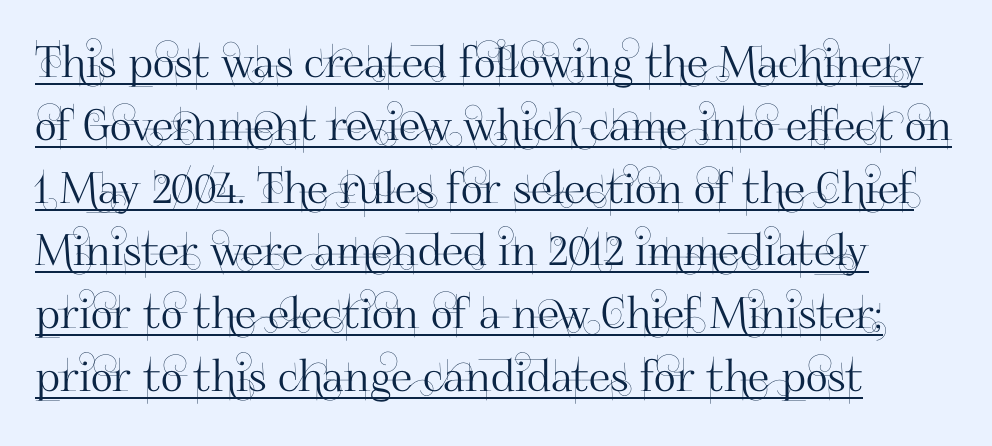
Q: Is the text italic (slanted)? A: No, it is upright.
Q: Is the typeface a serif or a sans-serif typeface? A: Sans-serif.
Q: Is the text underlined? A: Yes.
Q: How is the paragraph aligned? A: Left-aligned.
Q: Is the spacing between letters normal or unusually wide? A: Normal.
Q: Is the spacing between lines tight, normal or loose? A: Normal.
Q: Width (condensed, normal, or wide)? A: Normal.
Q: Stroke contrast? A: High.
Q: x-height? A: Small.
Q: Monospaced? A: No.
